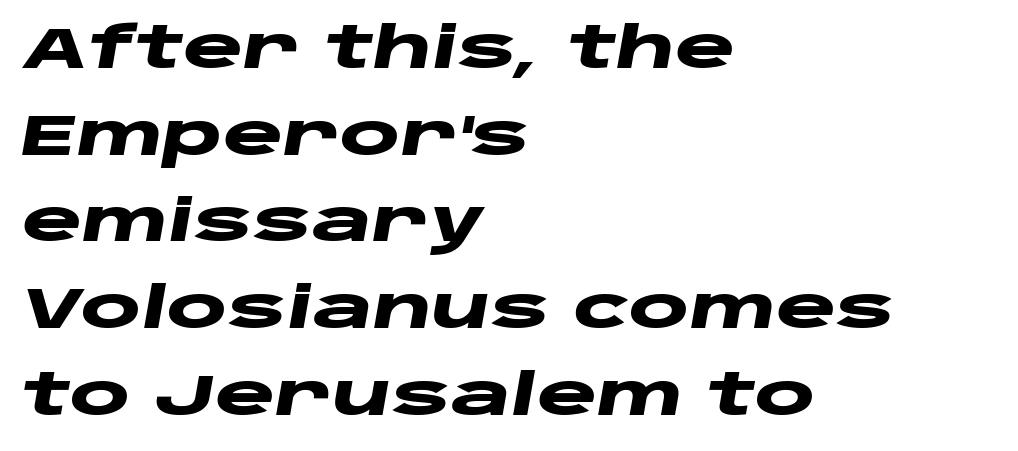
{"italic": "yes", "lean": "right", "slant_degrees": 10, "bold": "yes", "weight": "heavy", "width": "wide", "stroke_contrast": "low", "x_height": "large", "monospaced": "no", "underline": "no", "align": "left", "line_spacing": "normal", "line_spacing_ratio": 1.52, "letter_spacing": "normal", "letter_spacing_em": 0.0, "glyph_px": 57}
